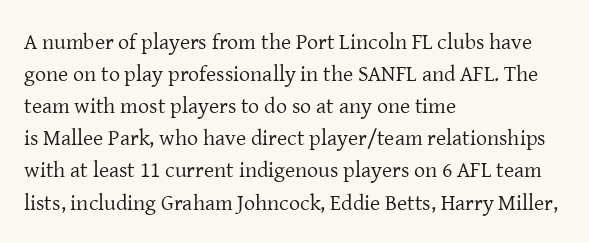
Q: Is the text bold? A: No.
Q: Is the text italic (slanted)? A: No, it is upright.
Q: Is the text underlined? A: No.
Q: How is the paragraph aligned? A: Left-aligned.
Q: Is the spacing between letters normal or unusually wide? A: Normal.
Q: Is the spacing between lines tight, normal or loose? A: Normal.
